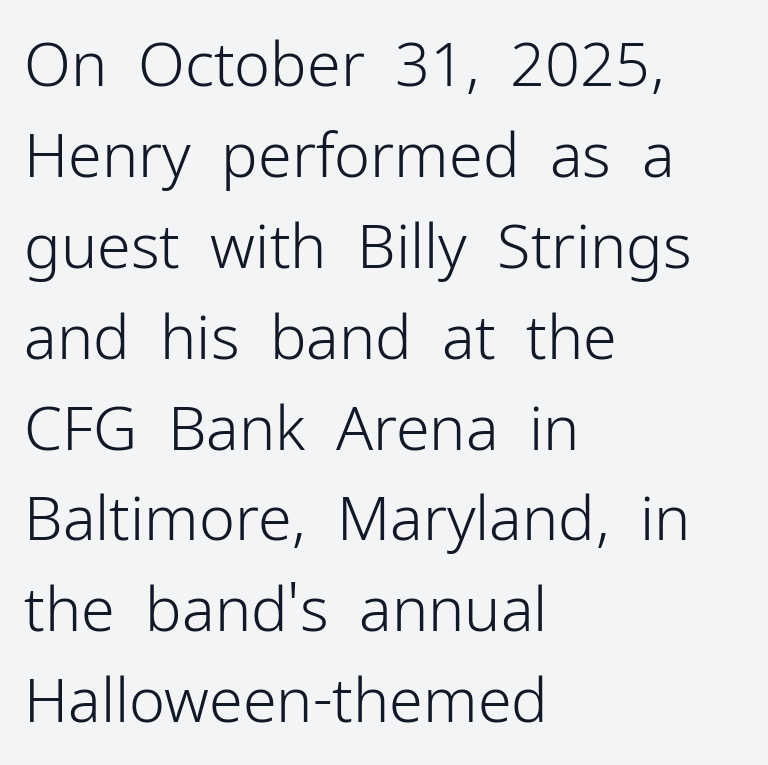
Look at the tracking — it's just the regular setting, nothing added. No letter is thick-stroked: the sample isn't bold. Characters remain perfectly vertical along every line. This block has exactly the height ordinary leading produces. Note the varied advance widths — an 'i' is clearly narrower than an 'm'.
